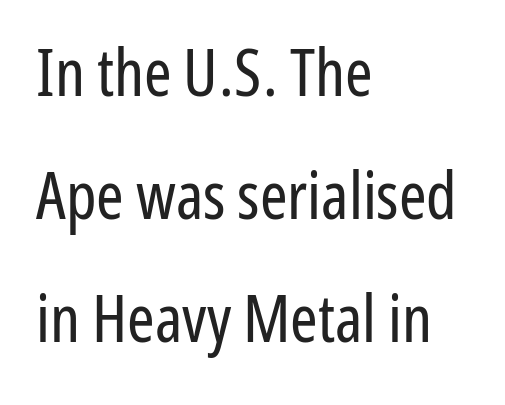
The image shows 66 px regular-weight, condensed sans-serif type, upright; set left-aligned, line spacing 1.86x, normal letter spacing, not underlined; low stroke contrast and a medium x-height.
